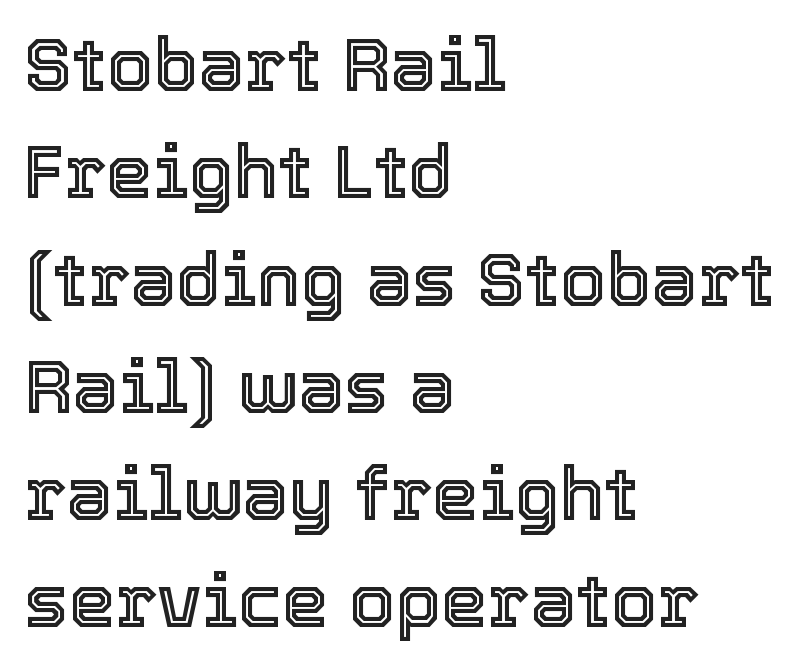
The image shows 74 px text type, upright; set left-aligned, normal line spacing (1.45x), normal letter spacing, not underlined; a medium x-height.
